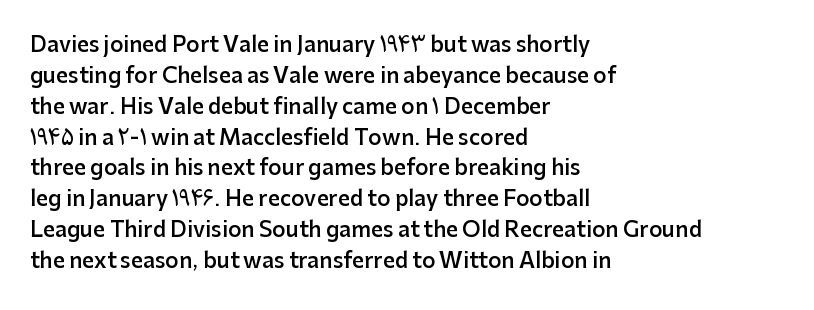
{"italic": "no", "bold": "semi", "underline": "no", "align": "left", "line_spacing": "normal", "line_spacing_ratio": 1.47, "letter_spacing": "normal", "letter_spacing_em": 0.0, "glyph_px": 21}
